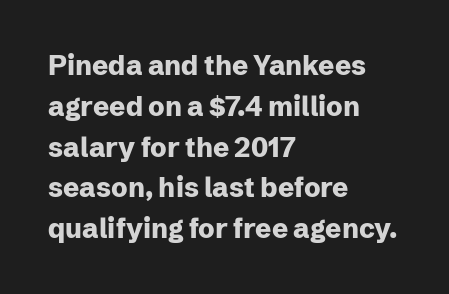
The image shows 27 px bold type, upright; set left-aligned, normal line spacing (1.51x), normal letter spacing, not underlined.
